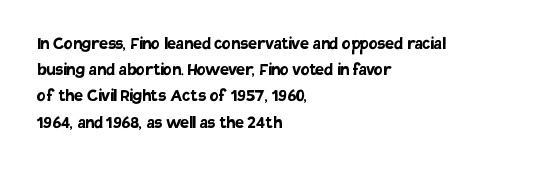
Q: Is the text bold? A: Yes.
Q: Is the text italic (slanted)? A: No, it is upright.
Q: Is the text underlined? A: No.
Q: How is the paragraph aligned? A: Left-aligned.
Q: Is the spacing between letters normal or unusually wide? A: Normal.
Q: Is the spacing between lines tight, normal or loose? A: Normal.
